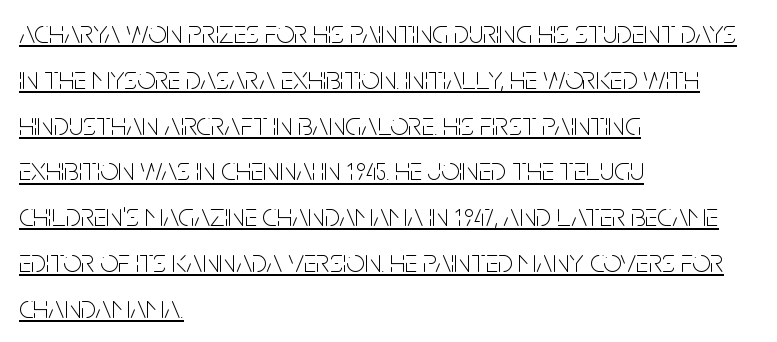
Q: Is the text bold? A: No.
Q: Is the text italic (slanted)? A: No, it is upright.
Q: Is the typeface a serif or a sans-serif typeface? A: Sans-serif.
Q: Is the text underlined? A: Yes.
Q: How is the paragraph aligned? A: Left-aligned.
Q: Is the spacing between letters normal or unusually wide? A: Normal.
Q: Is the spacing between lines tight, normal or loose? A: Normal.
Q: Width (condensed, normal, or wide)? A: Condensed.
Q: Stroke contrast? A: Low.
Q: x-height? A: Large.
Q: Monospaced? A: No.
